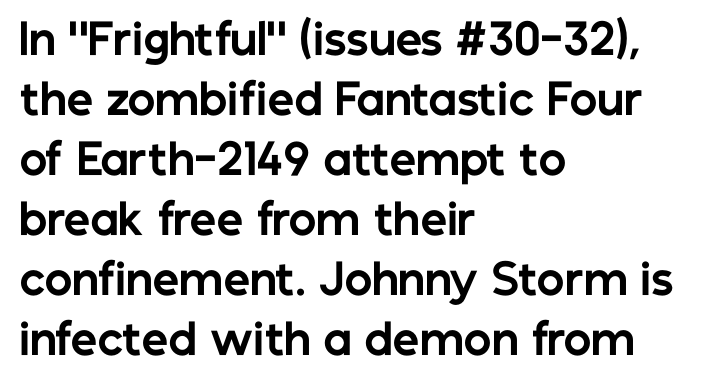
{"serif": "no", "italic": "no", "bold": "yes", "weight": "bold", "width": "normal", "stroke_contrast": "low", "x_height": "medium", "monospaced": "no", "underline": "no", "align": "left", "line_spacing": "normal", "line_spacing_ratio": 1.43, "letter_spacing": "normal", "letter_spacing_em": 0.0, "glyph_px": 42}
